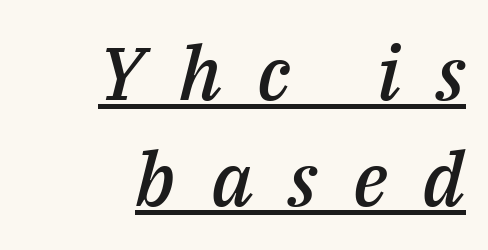
{"italic": "yes", "lean": "right", "slant_degrees": 14, "bold": "semi", "weight": "semibold", "width": "normal", "stroke_contrast": "medium", "x_height": "medium", "monospaced": "no", "underline": "yes", "align": "right", "line_spacing": "normal", "line_spacing_ratio": 1.41, "letter_spacing": "wide", "letter_spacing_em": 0.47, "glyph_px": 75}
